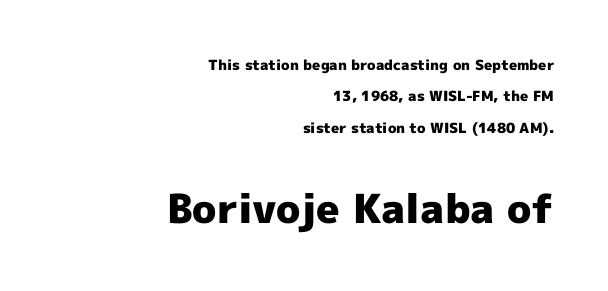
The image shows 40 px heavy sans-serif type, upright; set right-aligned, loose line spacing (2.24x), normal letter spacing, not underlined; the second (bottom) block is 2.86x larger; a medium x-height.
